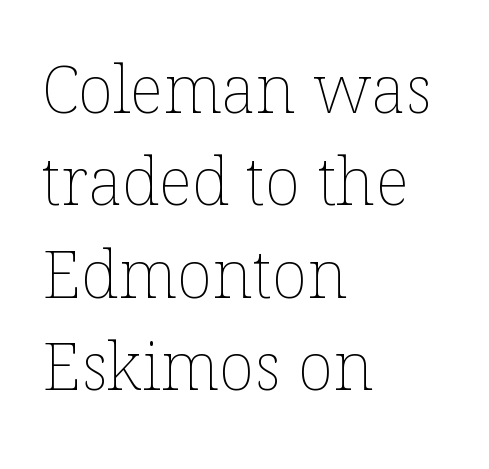
The image shows 66 px thin type, upright; set left-aligned, normal line spacing (1.4x), normal letter spacing, not underlined; low stroke contrast and a medium x-height.
